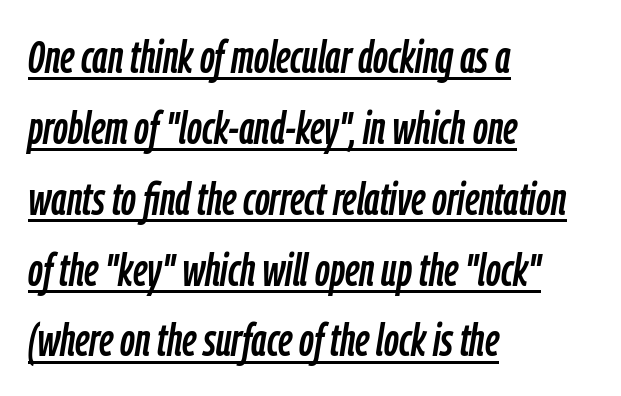
The image shows 46 px condensed type, italic (leaning right); set left-aligned, normal line spacing (1.54x), normal letter spacing, underlined; low stroke contrast and a medium x-height.
